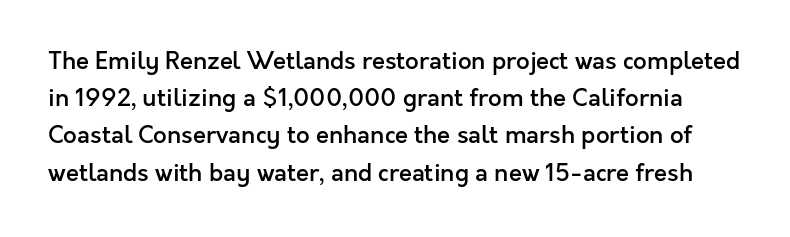
{"italic": "no", "bold": "semi", "underline": "no", "line_spacing": "normal", "line_spacing_ratio": 1.55, "letter_spacing": "normal", "letter_spacing_em": 0.0, "glyph_px": 24}
